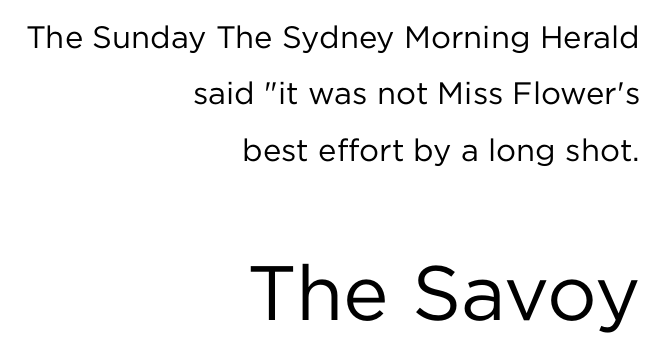
Q: Is the text bold? A: No.
Q: Is the text italic (slanted)? A: No, it is upright.
Q: Is the typeface a serif or a sans-serif typeface? A: Sans-serif.
Q: Is the text underlined? A: No.
Q: How is the paragraph aligned? A: Right-aligned.
Q: Is the spacing between letters normal or unusually wide? A: Normal.
Q: Which block of text is set in a larger size, the first (top) or the second (bottom)? A: The second (bottom) one.
Q: Width (condensed, normal, or wide)? A: Normal.
Q: Stroke contrast? A: Low.
Q: x-height? A: Medium.
Q: Monospaced? A: No.
